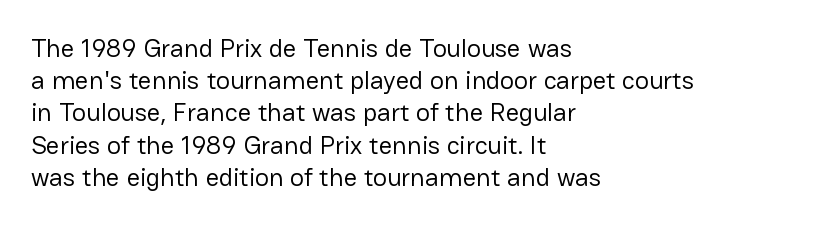
The image shows 26 px text type, upright; set left-aligned, line spacing 1.24x, normal letter spacing, not underlined.
